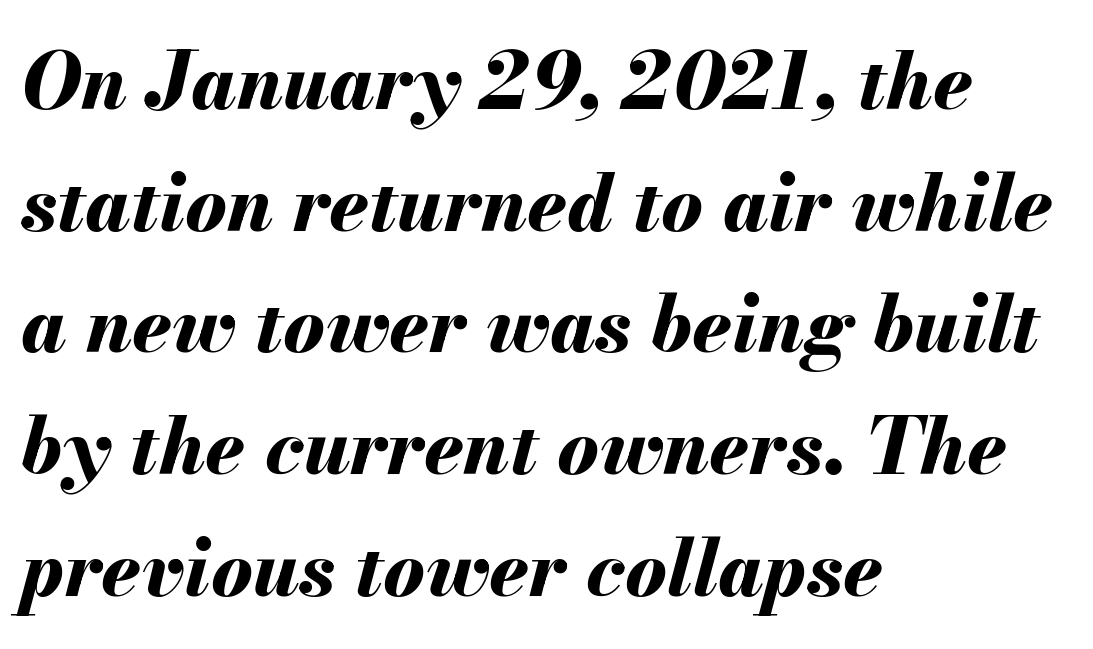
The image shows 78 px bold type, italic (leaning right); set left-aligned, normal line spacing (1.56x), normal letter spacing, not underlined; medium stroke contrast and a small x-height.
